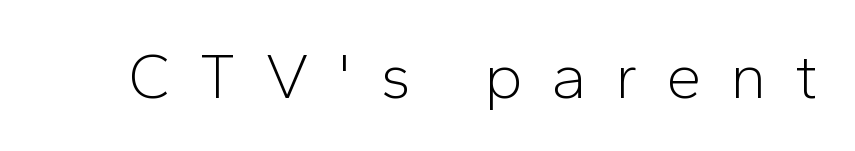
Underlining? Definitely not there. Here the designer chose a conventional face with non-uniform glyph widths. It's the straight-up-and-down kind of type. Honestly, the letter spacing is so wide it's the main thing you notice. What kind of face is this? One without serifs — a sans.
